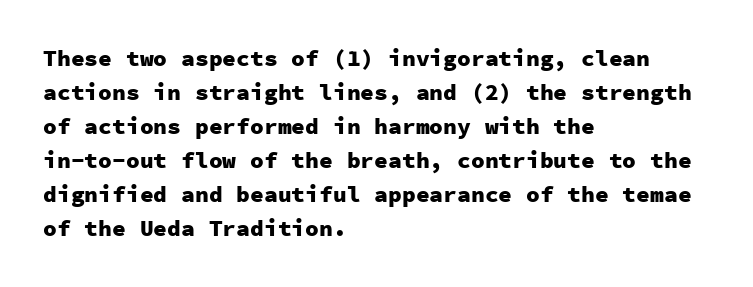
Q: Is the text bold? A: Yes.
Q: Is the text italic (slanted)? A: No, it is upright.
Q: Is the text underlined? A: No.
Q: How is the paragraph aligned? A: Left-aligned.
Q: Is the spacing between letters normal or unusually wide? A: Normal.
Q: Is the spacing between lines tight, normal or loose? A: Normal.
